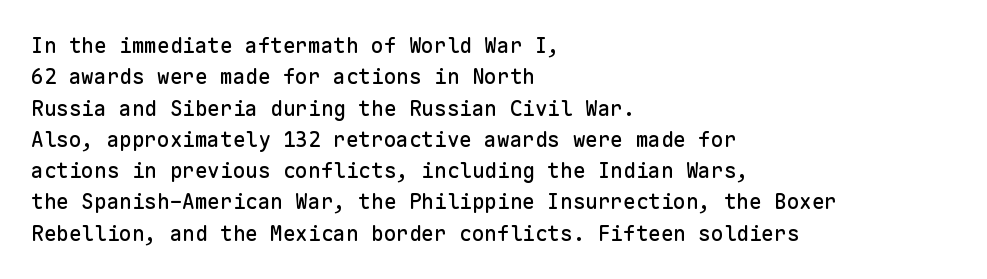
Q: Is the text italic (slanted)? A: No, it is upright.
Q: Is the text underlined? A: No.
Q: How is the paragraph aligned? A: Left-aligned.
Q: Is the spacing between letters normal or unusually wide? A: Normal.
Q: Is the spacing between lines tight, normal or loose? A: Normal.
